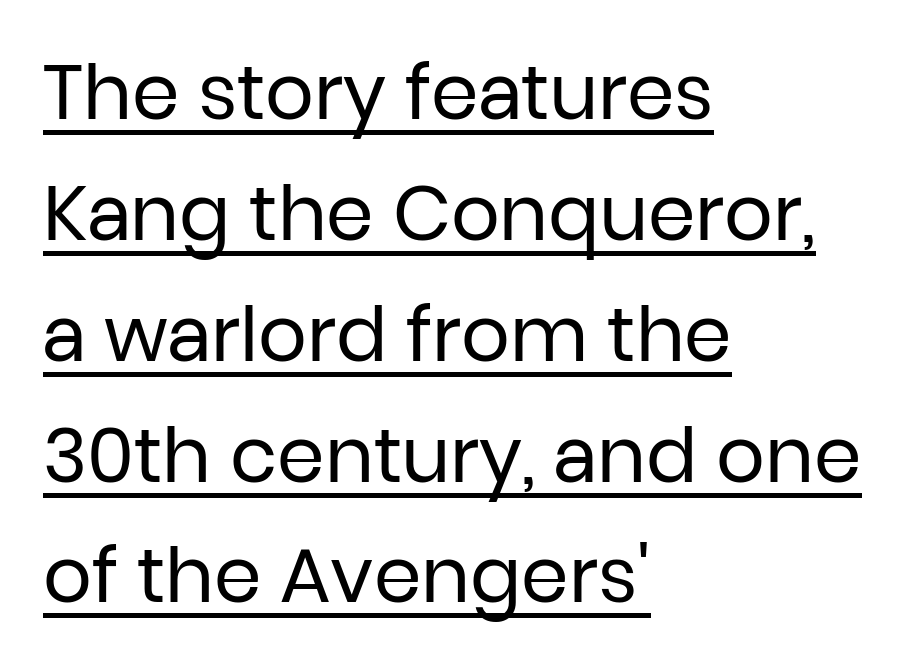
Q: Is the text bold? A: No.
Q: Is the text italic (slanted)? A: No, it is upright.
Q: Is the typeface a serif or a sans-serif typeface? A: Sans-serif.
Q: Is the text underlined? A: Yes.
Q: How is the paragraph aligned? A: Left-aligned.
Q: Is the spacing between letters normal or unusually wide? A: Normal.
Q: Is the spacing between lines tight, normal or loose? A: Normal.
Q: Width (condensed, normal, or wide)? A: Normal.
Q: Stroke contrast? A: Low.
Q: x-height? A: Medium.
Q: Monospaced? A: No.
